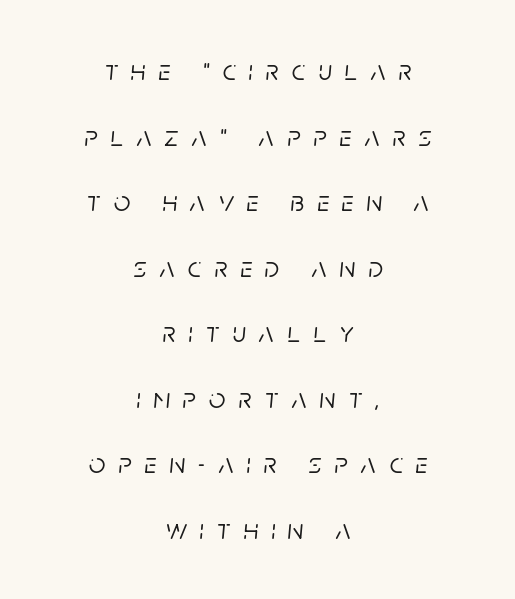
Varying glyph widths throughout — classic text-font behaviour. Leftover space on each line is divided equally before and after the words. Look at the tracking — it's clearly loosened, letters drifting apart. The lettering tilts uniformly, giving the passage an italic look.
